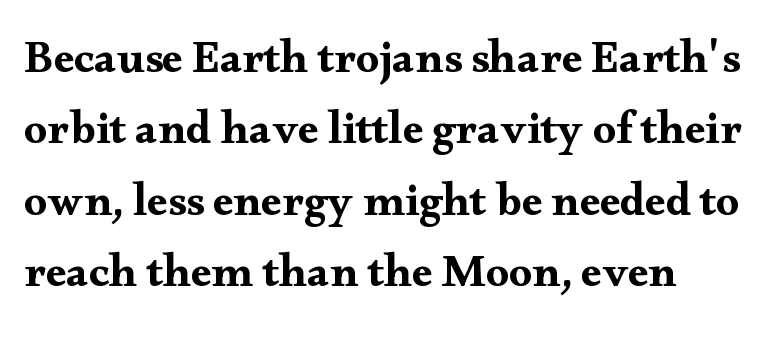
If you drew a ruler down the left edge, every line would touch it. Serif or sans? Serif — the stroke terminals have little feet. Note the varied advance widths — an 'i' is clearly narrower than an 'm'. Regarding leading, the lines here are spaced in the standard way.
